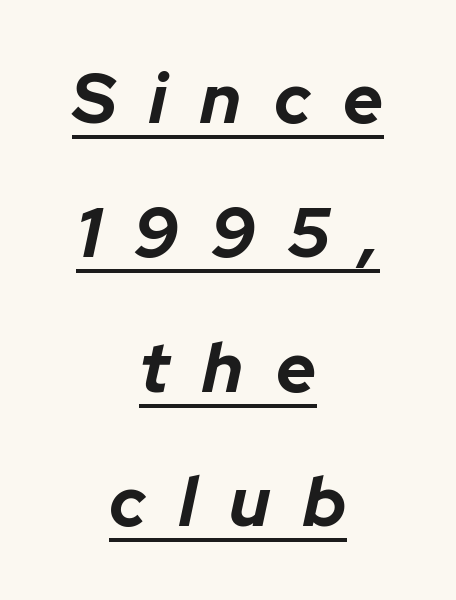
The letters are bold, with thick, heavy strokes. There is plenty of visible air inserted between adjacent glyphs. Like a heading marked for emphasis, these lines bear an underscore. Style check: oblique. Think of a printed novel: that variable character pitch is what you see here. Alignment: centered.
